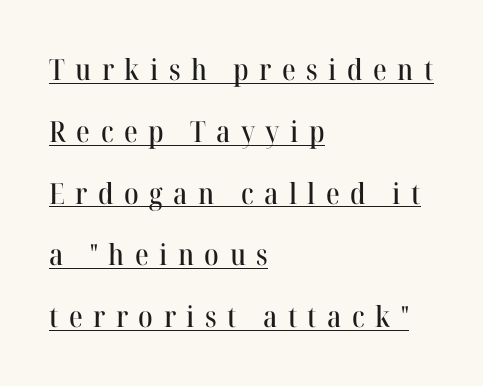
The image shows 29 px serif type, upright; set left-aligned, loose line spacing (2.13x), unusually wide letter spacing (+0.36 em), underlined; high stroke contrast and a medium x-height.
